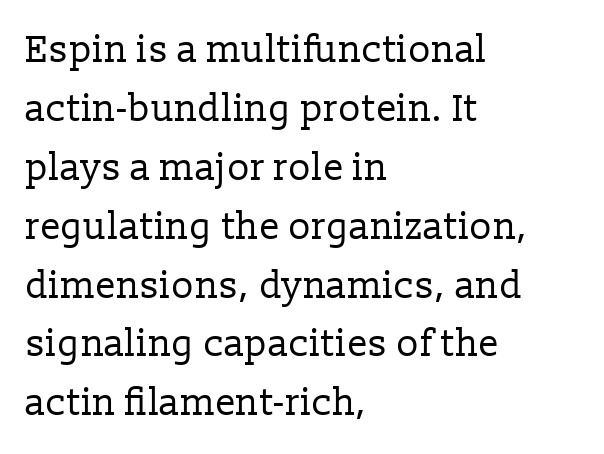
Notice how the passage keeps a crisp vertical edge on the left only. A bare baseline throughout the passage. Looks like regular typesetting: each glyph gets only the width it needs. What kind of face is this? One with serifs. Is the stroke heavy? The answer is a plain regular-or-lighter.
